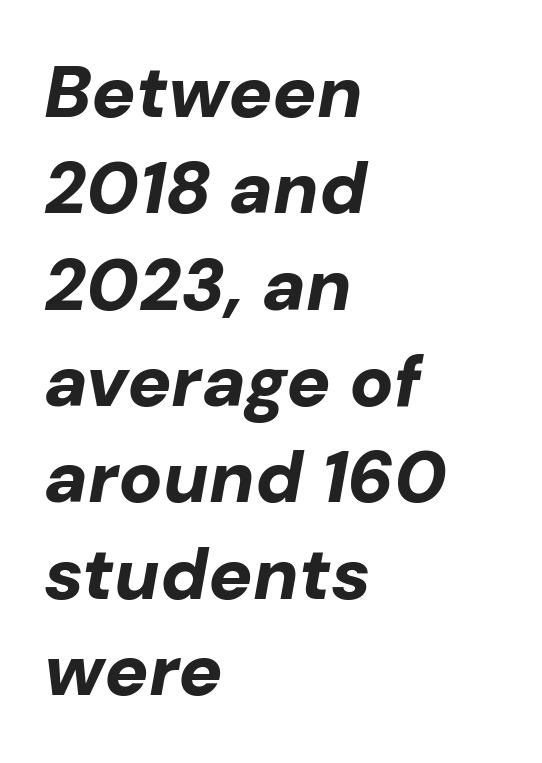
The image shows 73 px bold type, italic (leaning right); set left-aligned, normal line spacing (1.32x), normal letter spacing, not underlined; low stroke contrast and a medium x-height.
